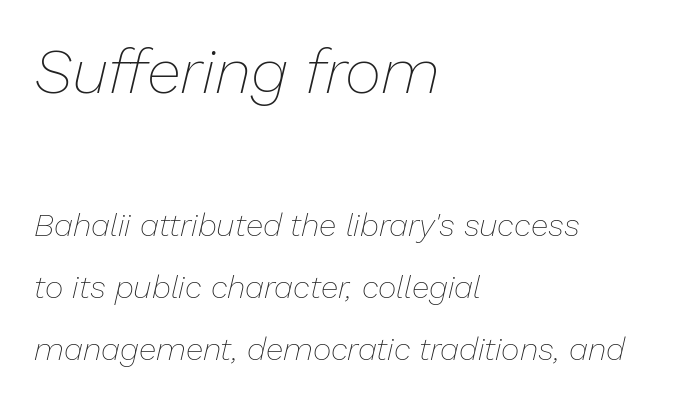
{"italic": "yes", "lean": "right", "slant_degrees": 13, "bold": "no", "weight": "thin", "width": "normal", "stroke_contrast": "low", "x_height": "medium", "monospaced": "no", "underline": "no", "align": "left", "line_spacing": "loose", "line_spacing_ratio": 1.93, "letter_spacing": "normal", "letter_spacing_em": 0.0, "larger_block": "first", "size_ratio": 1.97, "glyph_px": 63}
